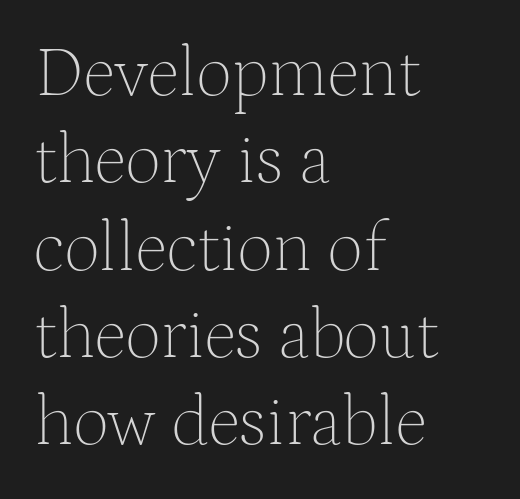
Q: Is the text bold? A: No.
Q: Is the text italic (slanted)? A: No, it is upright.
Q: Is the typeface a serif or a sans-serif typeface? A: Serif.
Q: Is the text underlined? A: No.
Q: How is the paragraph aligned? A: Left-aligned.
Q: Is the spacing between letters normal or unusually wide? A: Normal.
Q: Width (condensed, normal, or wide)? A: Normal.
Q: Stroke contrast? A: Medium.
Q: x-height? A: Medium.
Q: Monospaced? A: No.
